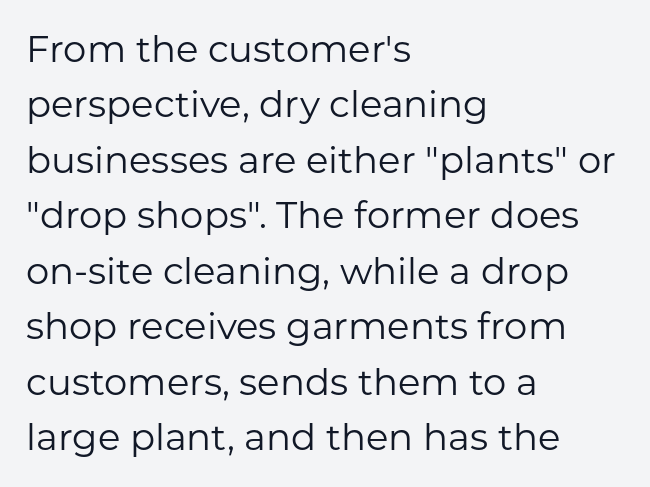
These lines are rendered in a variable-pitch font. The area under the type is left untouched. I'd call this a sans setting — the letters go barefoot. Nope, not italic — everything's standing straight. There is no visible air inserted between adjacent glyphs. Is the type heavy? It reads as light-to-regular instead.
